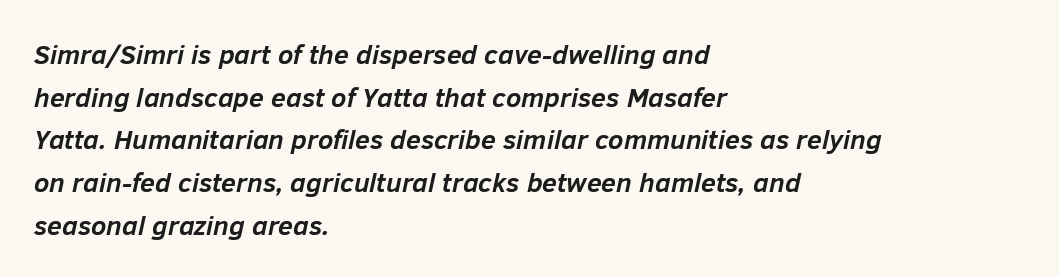
Q: Is the text bold? A: Yes.
Q: Is the text italic (slanted)? A: Yes, it leans right by about 12 degrees.
Q: Is the text underlined? A: No.
Q: How is the paragraph aligned? A: Left-aligned.
Q: Is the spacing between letters normal or unusually wide? A: Normal.
Q: Is the spacing between lines tight, normal or loose? A: Normal.
